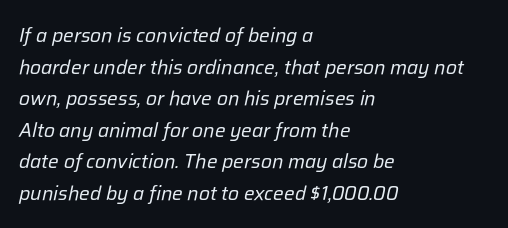
Nothing unusual about the tracking: characters are spaced as the font intends. No chunkiness to these letters — they're not bold. The axis of the letterforms is tilted away from vertical. The ragged edge is on the right, which tells us the setting is flush left.
